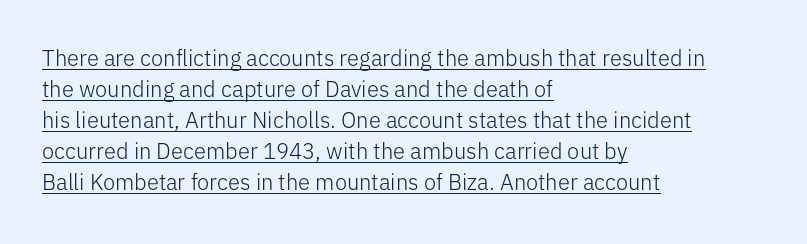
Q: Is the text bold? A: No.
Q: Is the text italic (slanted)? A: No, it is upright.
Q: Is the text underlined? A: Yes.
Q: How is the paragraph aligned? A: Left-aligned.
Q: Is the spacing between letters normal or unusually wide? A: Normal.
Q: Is the spacing between lines tight, normal or loose? A: Normal.
